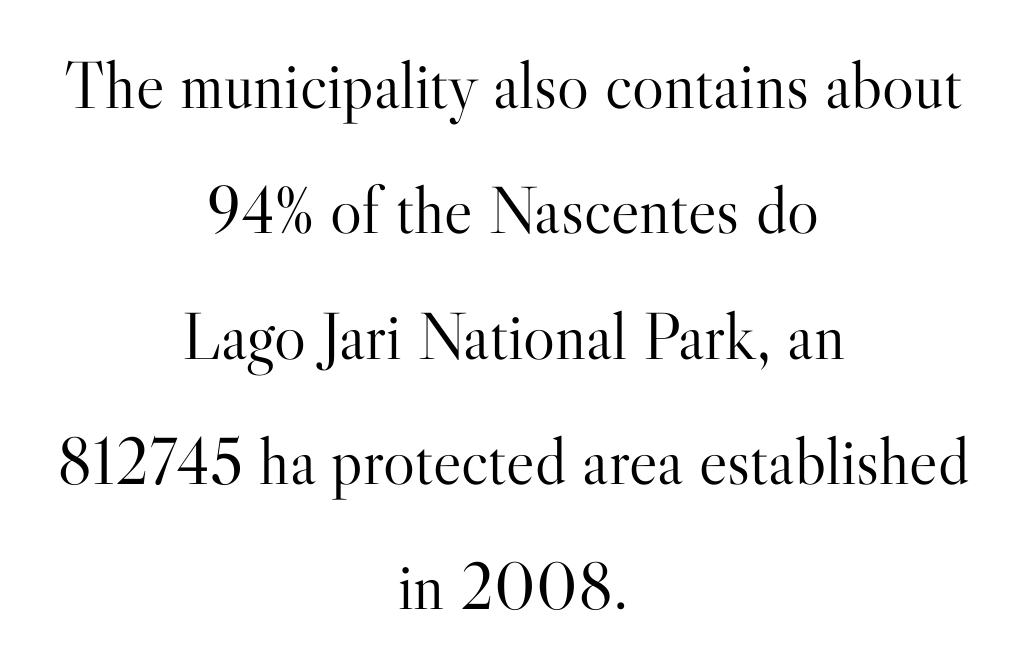
Q: Is the text bold? A: No.
Q: Is the text italic (slanted)? A: No, it is upright.
Q: Is the typeface a serif or a sans-serif typeface? A: Serif.
Q: Is the text underlined? A: No.
Q: How is the paragraph aligned? A: Centered.
Q: Is the spacing between letters normal or unusually wide? A: Normal.
Q: Width (condensed, normal, or wide)? A: Normal.
Q: Stroke contrast? A: High.
Q: x-height? A: Small.
Q: Monospaced? A: No.
